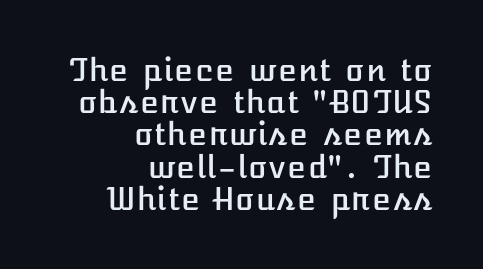
Q: Is the text italic (slanted)? A: No, it is upright.
Q: Is the text underlined? A: No.
Q: How is the paragraph aligned? A: Right-aligned.
Q: Is the spacing between letters normal or unusually wide? A: Normal.
Q: Is the spacing between lines tight, normal or loose? A: Tight.
Q: Width (condensed, normal, or wide)? A: Normal.
Q: Stroke contrast? A: Low.
Q: x-height? A: Medium.
